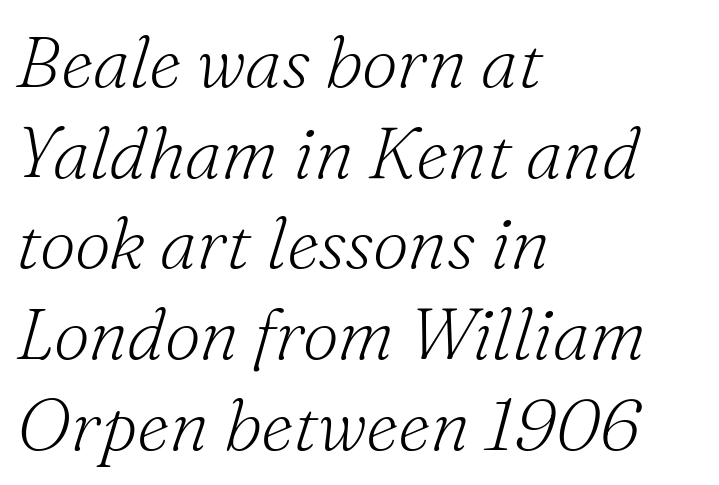
No extra tracking has been applied to these lines. Decoration check: the copy has no underline. Does the type have serifs? Yes, each stem ends in a small foot. Slant detected: the letters are inclined. This rendering uses left alignment, leaving the right contour irregular. On a weight scale, this lands at 450 or below.
